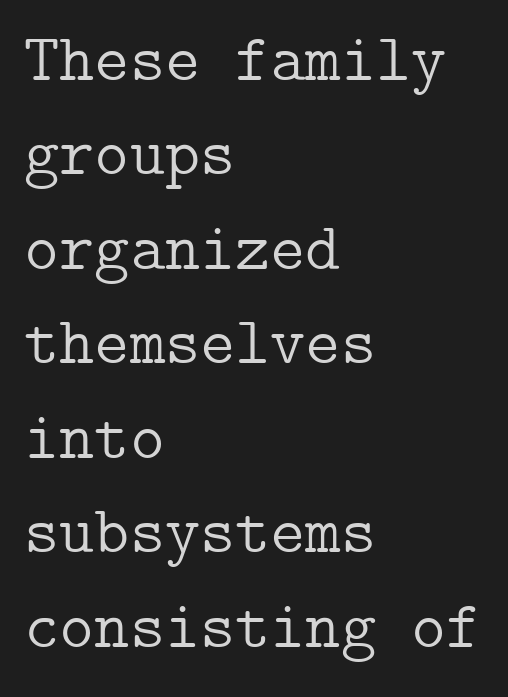
The image shows 67 px light serif type, upright; set left-aligned, normal line spacing (1.41x), normal letter spacing, not underlined; low stroke contrast and a medium x-height.
